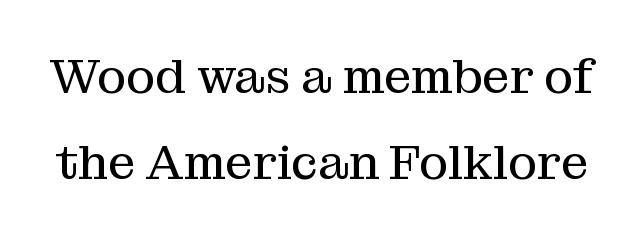
You could call the tracking neutral — neither tight nor loose. The letters advance in unequal steps, a hallmark of proportional type. The glyphs in this specimen are seriffed. When letters stand straight like this, we call the style roman or upright.
